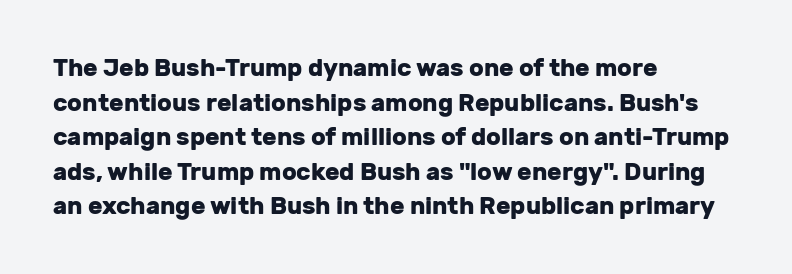
Q: Is the text bold? A: Yes.
Q: Is the text italic (slanted)? A: No, it is upright.
Q: Is the text underlined? A: No.
Q: How is the paragraph aligned? A: Left-aligned.
Q: Is the spacing between letters normal or unusually wide? A: Normal.
Q: Is the spacing between lines tight, normal or loose? A: Normal.
